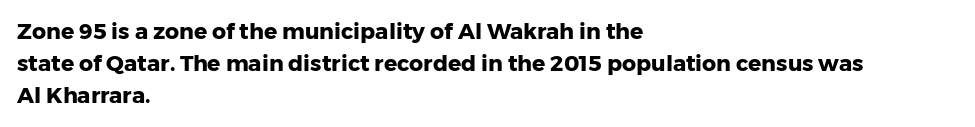
These lines were composed using upright roman letters. Bare-footed words on every line. The vertical gap from one line to the next is medium. Leftover space on each line is placed entirely after the last word. The line texture is even and compact thanks to regular tracking.
